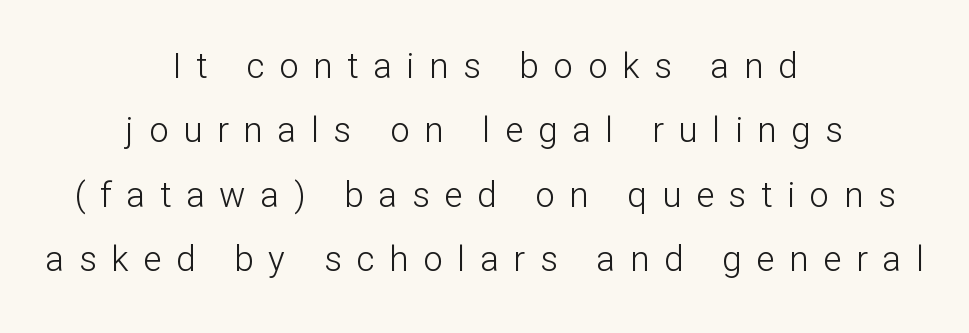
The image shows 35 px light sans-serif type, upright; set centered, line spacing 1.84x, unusually wide letter spacing (+0.42 em), not underlined; low stroke contrast and a medium x-height.
